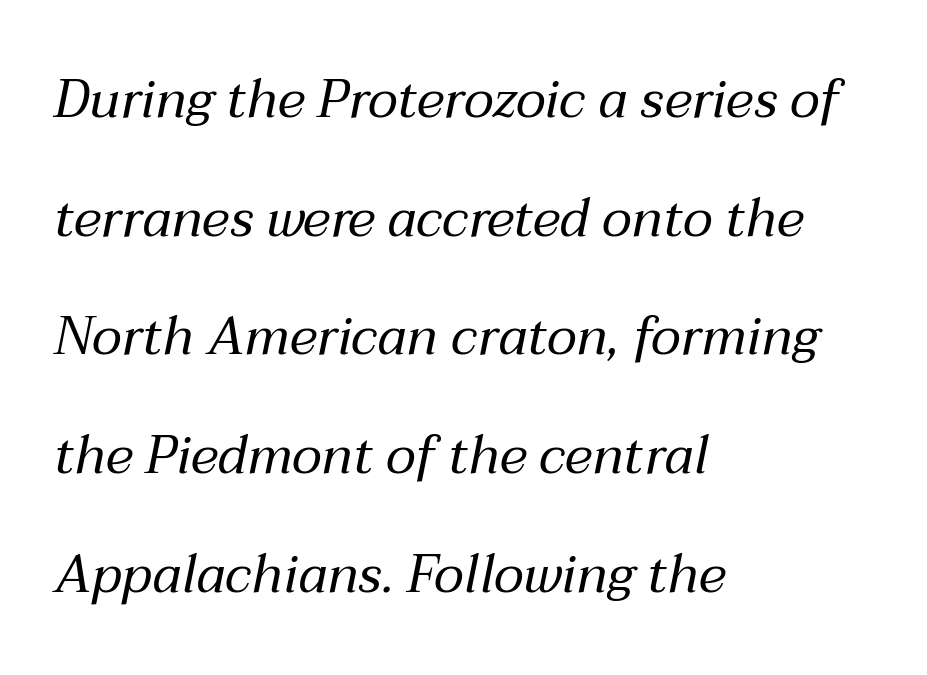
The lettering tilts uniformly, giving the passage an italic look. The weight would be labelled regular, book, light, or lighter still. The gap between lines stays unmarked. The leading is generous, giving the passage an open texture. The passage shown is typed in a proportional face where columns would drift. Line beginnings align vertically; line endings do not.
